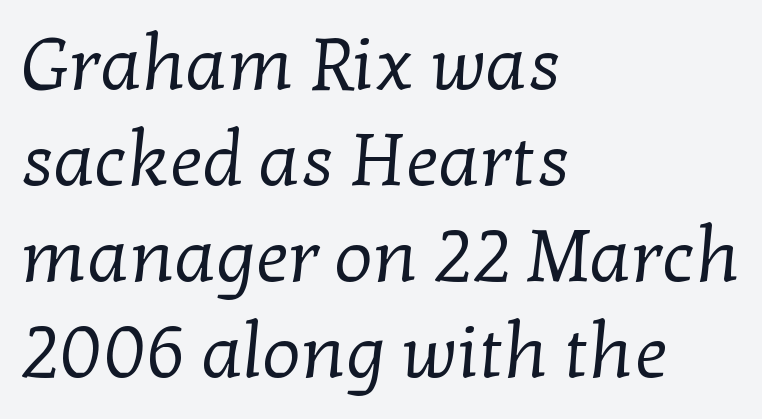
Q: Is the text bold? A: No.
Q: Is the typeface a serif or a sans-serif typeface? A: Serif.
Q: Is the text underlined? A: No.
Q: How is the paragraph aligned? A: Left-aligned.
Q: Is the spacing between letters normal or unusually wide? A: Normal.
Q: Is the spacing between lines tight, normal or loose? A: Normal.
Q: Width (condensed, normal, or wide)? A: Normal.
Q: Stroke contrast? A: Low.
Q: x-height? A: Medium.
Q: Monospaced? A: No.
